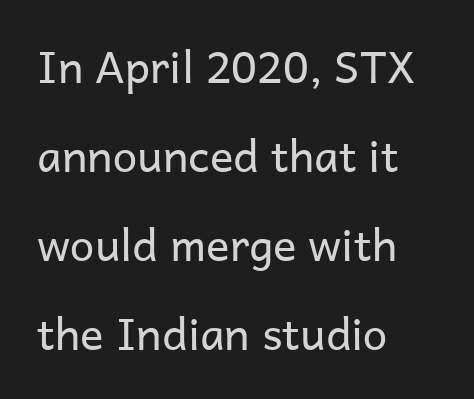
Examine the stroke ends and you'll find no serifs. Just letters on the line, the space beneath them empty. These lines are rendered in a variable-pitch font. Line beginnings align vertically; line endings do not.
